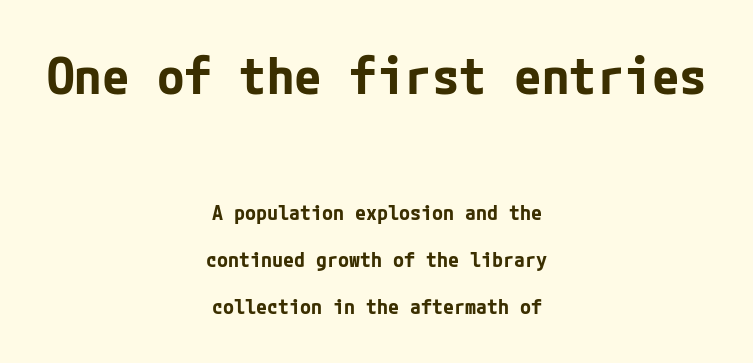
The image shows 50 px bold sans-serif type, upright; set centered, loose line spacing (2.33x), normal letter spacing, not underlined; the first (top) block is 2.5x larger; low stroke contrast and a medium x-height.
